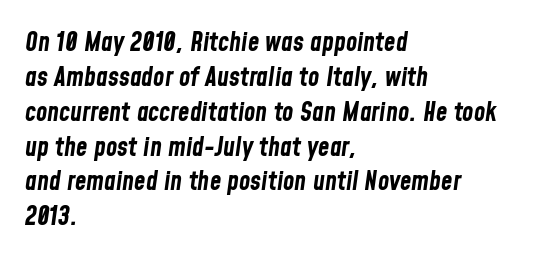
Weight check: bold — yes, fully. Plain, unruled lines of type. A typesetter would call this zero additional tracking. A typesetter would call this leading conventional body-copy spacing.
